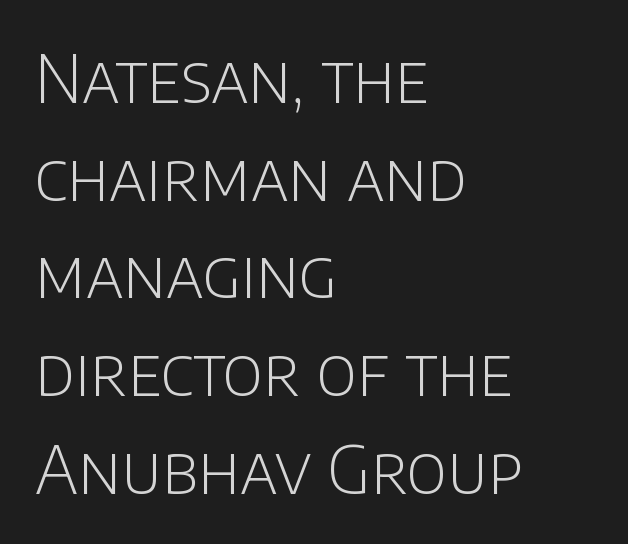
Honestly, there is no underline to notice here at all. Are there feet on the stems? There aren't — it's a sans. Unbolded letterforms with no extra heft. You can tell it's not italic because the verticals are truly vertical. Visually the block forms a straight wall on the left and a jagged coastline on the right.
